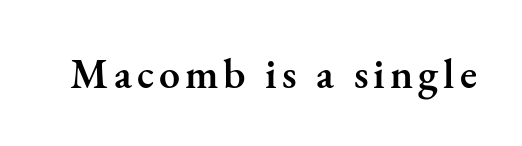
Varying glyph widths throughout — classic text-font behaviour. Typesetter's note: demi weight, one step under bold. A roman cut, with each character standing at attention. The passage shown is not underscored anywhere. In terms of letterform style, serifs are clearly present.
